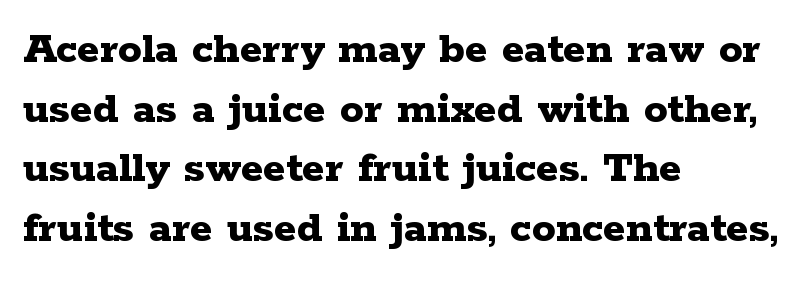
Q: Is the text bold? A: Yes.
Q: Is the text italic (slanted)? A: No, it is upright.
Q: Is the typeface a serif or a sans-serif typeface? A: Serif.
Q: Is the text underlined? A: No.
Q: How is the paragraph aligned? A: Left-aligned.
Q: Is the spacing between letters normal or unusually wide? A: Normal.
Q: Is the spacing between lines tight, normal or loose? A: Normal.
Q: Width (condensed, normal, or wide)? A: Wide.
Q: Stroke contrast? A: Low.
Q: x-height? A: Medium.
Q: Monospaced? A: No.
